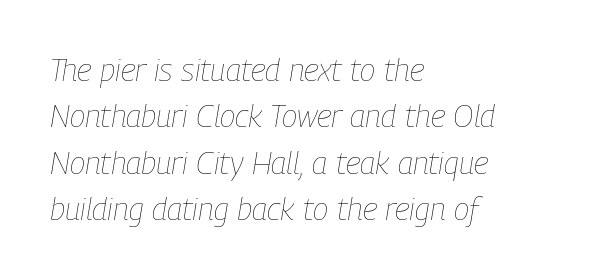
{"italic": "yes", "lean": "right", "slant_degrees": 9, "bold": "no", "weight": "thin", "width": "condensed", "stroke_contrast": "low", "x_height": "medium", "monospaced": "no", "underline": "no", "align": "left", "line_spacing": "normal", "line_spacing_ratio": 1.45, "letter_spacing": "normal", "letter_spacing_em": 0.0, "glyph_px": 32}
